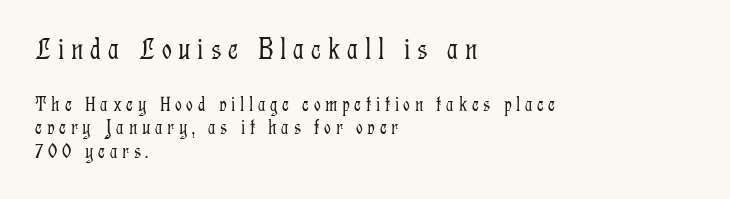
{"serif": "yes", "italic": "no", "bold": "no", "weight": "light", "width": "condensed", "stroke_contrast": "low", "x_height": "medium", "monospaced": "no", "underline": "no", "align": "left", "line_spacing": "tight", "line_spacing_ratio": 1.12, "letter_spacing": "wide", "letter_spacing_em": 0.22, "larger_block": "first", "size_ratio": 1.48, "glyph_px": 31}
